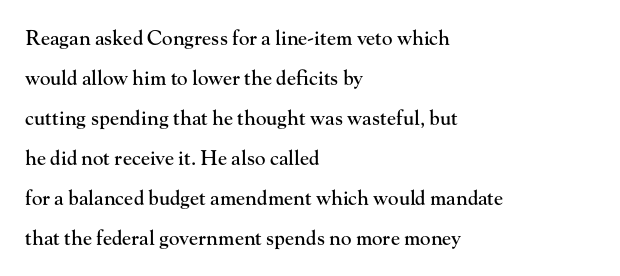
The type sits square on the baseline with zero lean. Underlining? Definitely not there. Reading down the column, the eye jumps a long way to each next line. Is the block centered? No — it sits flush against the left margin. Is the letter spacing exaggerated? No — it looks like the ordinary default.
